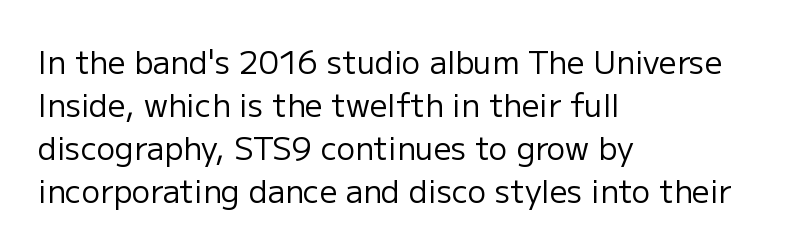
The image shows 31 px regular-weight sans-serif type, upright; set left-aligned, normal line spacing (1.39x), normal letter spacing, not underlined; low stroke contrast and a medium x-height.
